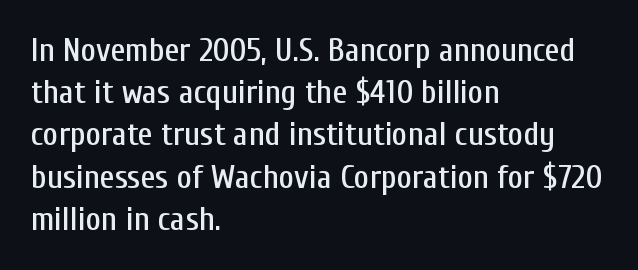
The image shows 33 px condensed sans-serif type, upright; set left-aligned, normal line spacing (1.28x), normal letter spacing, not underlined; low stroke contrast and a medium x-height.
